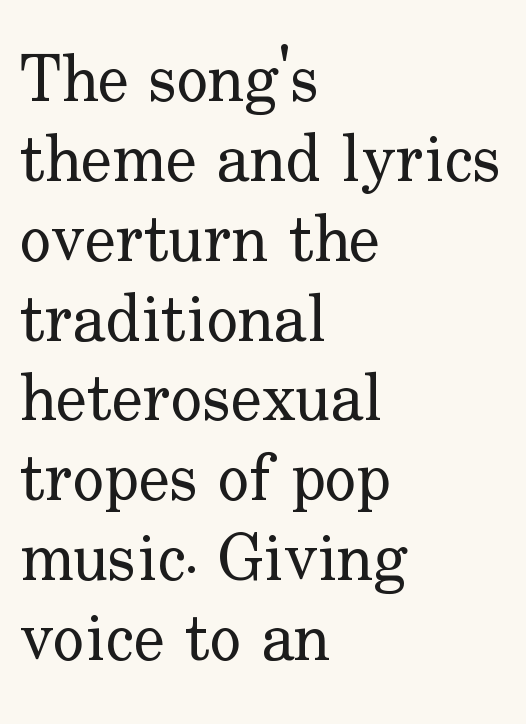
{"serif": "yes", "italic": "no", "bold": "no", "weight": "regular", "width": "normal", "stroke_contrast": "low", "x_height": "small", "monospaced": "no", "underline": "no", "align": "left", "line_spacing_ratio": 1.21, "letter_spacing": "normal", "letter_spacing_em": 0.0, "glyph_px": 66}
